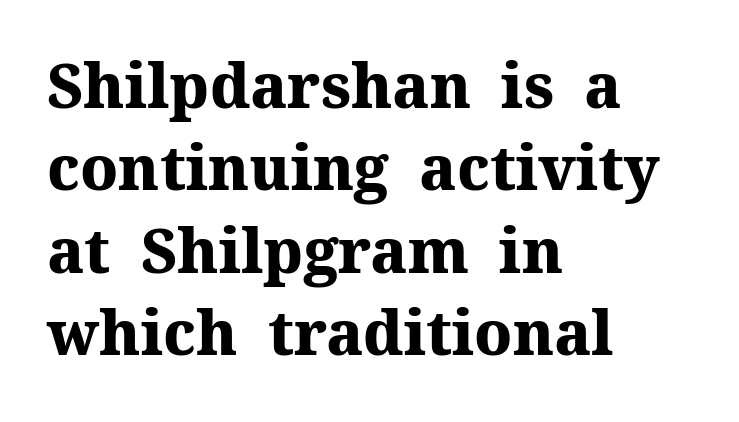
Q: Is the text bold? A: Yes.
Q: Is the text italic (slanted)? A: No, it is upright.
Q: Is the typeface a serif or a sans-serif typeface? A: Serif.
Q: Is the text underlined? A: No.
Q: How is the paragraph aligned? A: Left-aligned.
Q: Is the spacing between letters normal or unusually wide? A: Normal.
Q: Is the spacing between lines tight, normal or loose? A: Normal.
Q: Width (condensed, normal, or wide)? A: Normal.
Q: Stroke contrast? A: Medium.
Q: x-height? A: Medium.
Q: Monospaced? A: No.
